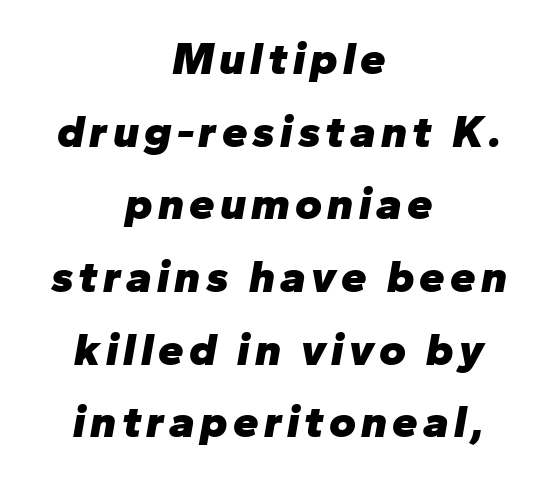
The image shows 46 px heavy type, italic (leaning right); set centered, normal line spacing (1.58x), not underlined; low stroke contrast and a medium x-height.
